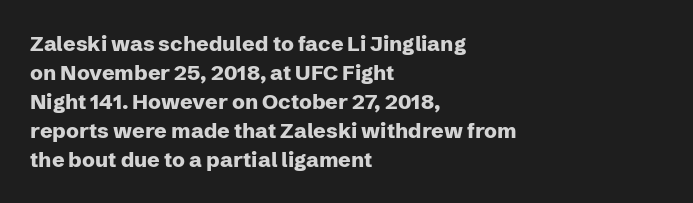
The lines are quadded left. These lines keep a tight, regular rhythm from letter to letter. The gap between lines stays unmarked. It's the straight-up-and-down kind of type. The rendering uses a moderate line-height, typical for paragraphs. Pretty heavy lettering here — definitely bold.
